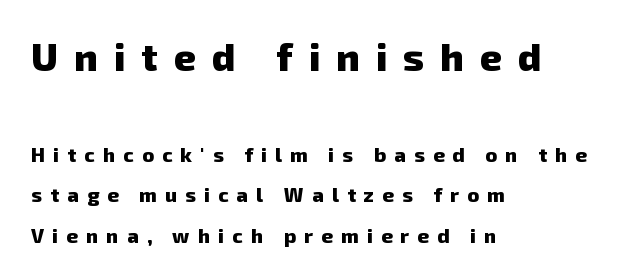
The image shows 39 px heavy sans-serif type; set left-aligned, loose line spacing (2.02x), unusually wide letter spacing (+0.41 em), not underlined; the first (top) block is 1.95x larger; low stroke contrast and a medium x-height.
